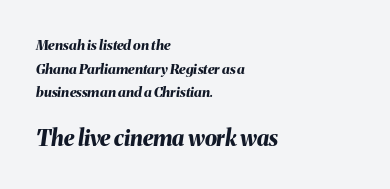
The image shows 22 px bold type, italic (leaning right); set left-aligned, normal line spacing (1.68x), normal letter spacing, not underlined; the second (bottom) block is 1.57x larger.
